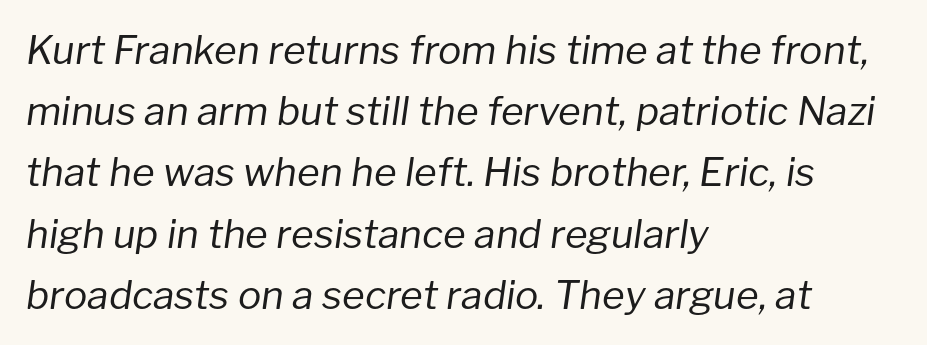
Honestly, there is no underline to notice here at all. Casual observation: everything's shoved over to the left. Is the type heavy? It reads as light-to-regular instead. Italic: yes, the glyphs are oblique. Varying glyph widths throughout — classic text-font behaviour.
